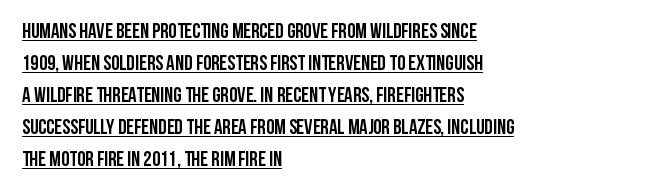
The image shows 21 px bold type, upright; set left-aligned, normal line spacing (1.52x), normal letter spacing, underlined.
